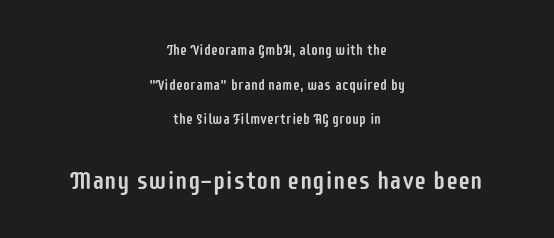
Only glyphs here, with clear space below each row. Designer's note — italics off, roman on. The space between consecutive lines is lavish. A student would call this center alignment; a typographer would say set centered. The line texture is even and compact thanks to regular tracking. Top chunk: small. Bottom chunk: large.
